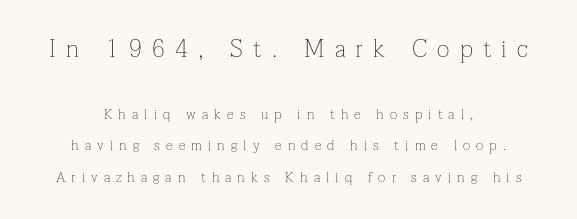
Q: Is the text bold? A: No.
Q: Is the text italic (slanted)? A: No, it is upright.
Q: Is the text underlined? A: No.
Q: How is the paragraph aligned? A: Centered.
Q: Is the spacing between letters normal or unusually wide? A: Unusually wide.
Q: Is the spacing between lines tight, normal or loose? A: Loose.
Q: Which block of text is set in a larger size, the first (top) or the second (bottom)? A: The first (top) one.
